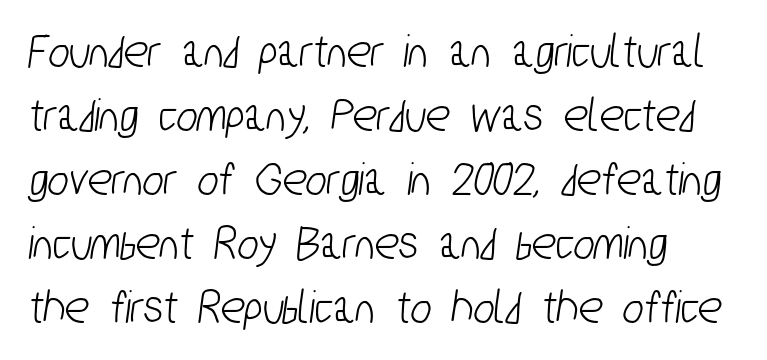
{"serif": "no", "width": "condensed", "stroke_contrast": "low", "x_height": "medium", "monospaced": "no", "underline": "no", "align": "left", "line_spacing": "normal", "line_spacing_ratio": 1.28, "letter_spacing": "normal", "letter_spacing_em": 0.0, "glyph_px": 50}
